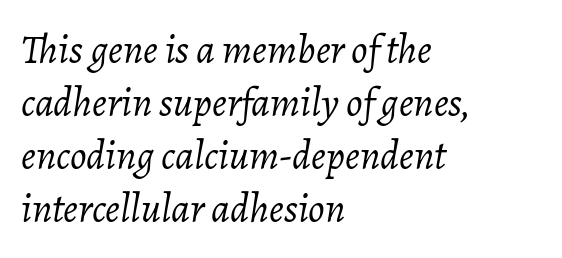
Q: Is the text bold? A: No.
Q: Is the text italic (slanted)? A: Yes, it leans right by about 7 degrees.
Q: Is the text underlined? A: No.
Q: How is the paragraph aligned? A: Left-aligned.
Q: Is the spacing between letters normal or unusually wide? A: Normal.
Q: Is the spacing between lines tight, normal or loose? A: Normal.
Q: Width (condensed, normal, or wide)? A: Normal.
Q: Stroke contrast? A: Low.
Q: x-height? A: Medium.
Q: Monospaced? A: No.
